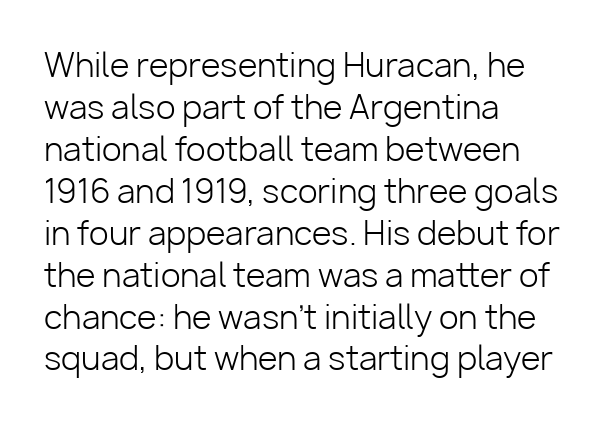
The image shows 32 px light sans-serif type, upright; set left-aligned, normal line spacing (1.31x), normal letter spacing, not underlined; low stroke contrast and a medium x-height.
